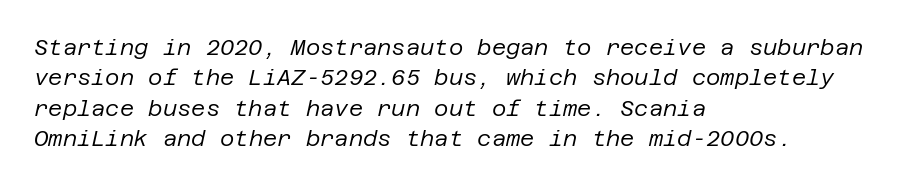
Look at the tracking — it's just the regular setting, nothing added. This reads as an unemphasized weight, regular at the heaviest. This rendering uses left alignment, leaving the right contour irregular. Posture: slanted. Any mark beneath the type? The region is blank. Horizontal bands of white between lines are of average thickness.
